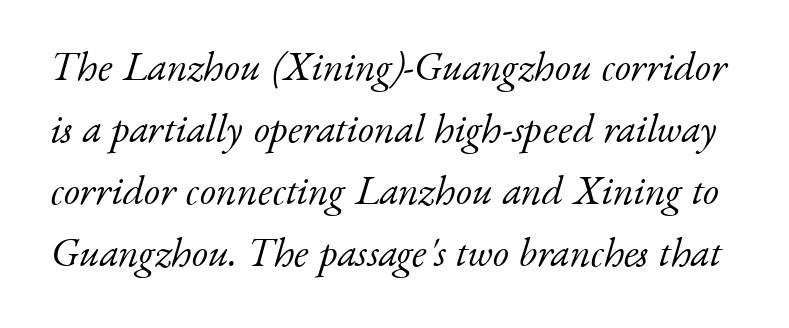
Q: Is the text bold? A: No.
Q: Is the text italic (slanted)? A: Yes, it leans right by about 17 degrees.
Q: Is the typeface a serif or a sans-serif typeface? A: Serif.
Q: Is the text underlined? A: No.
Q: Is the spacing between letters normal or unusually wide? A: Normal.
Q: Is the spacing between lines tight, normal or loose? A: Normal.
Q: Width (condensed, normal, or wide)? A: Normal.
Q: Stroke contrast? A: Low.
Q: x-height? A: Small.
Q: Monospaced? A: No.
